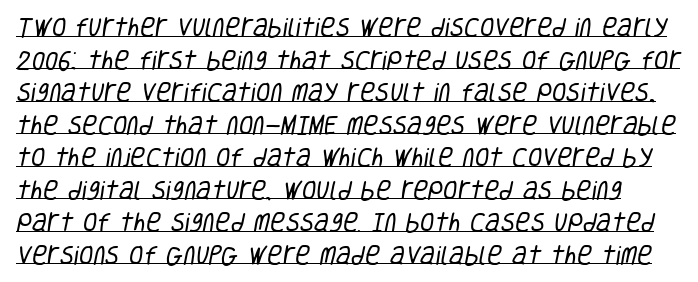
These glyphs show unthickened strokes, regular width or finer. Students, observe the line beneath the letters — that is underlining. Caption: standard tracking, unaltered. Summary of vertical rhythm: regular, with standard interline spacing.
